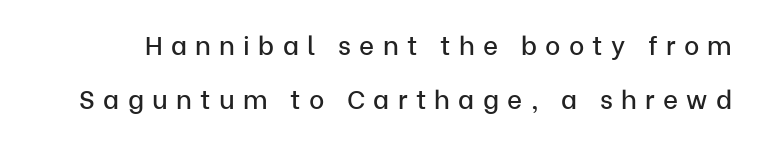
The image shows 26 px text type, upright; set loose line spacing (2.08x), unusually wide letter spacing (+0.32 em), not underlined.
